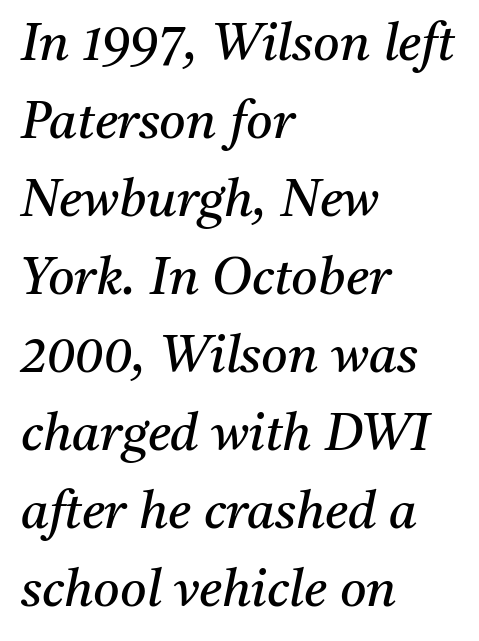
One-word summary of the alignment: left. The letters look calm and open, with moderate or lighter stems. Spacing verdict: proportional, widths tailored to each character. Glance below the letters and you will spot only blank space. When letters slant like this, we call the style italic.
